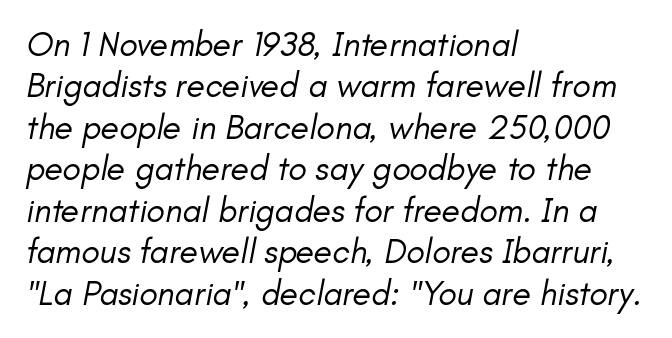
{"italic": "yes", "lean": "right", "slant_degrees": 11, "bold": "no", "weight": "regular", "width": "normal", "stroke_contrast": "low", "x_height": "small", "monospaced": "no", "underline": "no", "align": "left", "line_spacing_ratio": 1.22, "letter_spacing": "normal", "letter_spacing_em": 0.0, "glyph_px": 34}
